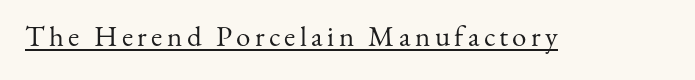
Note the varied advance widths — an 'i' is clearly narrower than an 'm'. Has an underline been added? It has. Regarding serifs, this sample has them. Weight: not bold — regular or lighter. Do the letters lean? They stand straight.
